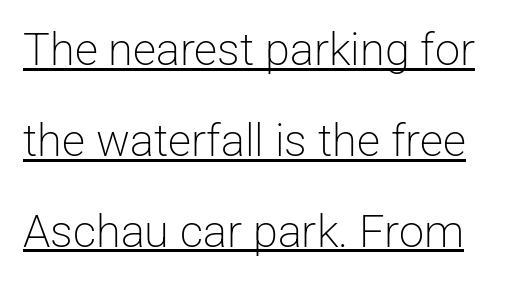
{"serif": "no", "italic": "no", "bold": "no", "weight": "light", "width": "normal", "stroke_contrast": "low", "x_height": "medium", "monospaced": "no", "underline": "yes", "line_spacing": "loose", "line_spacing_ratio": 2.02, "letter_spacing": "normal", "letter_spacing_em": 0.0, "glyph_px": 45}
